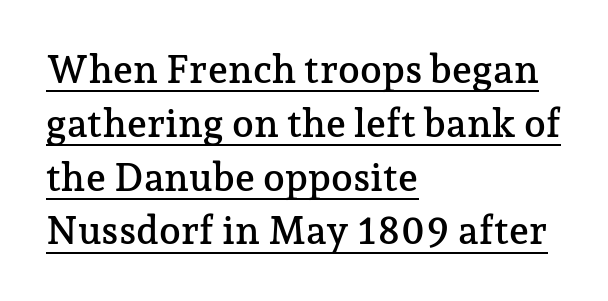
{"serif": "yes", "italic": "no", "width": "normal", "stroke_contrast": "low", "x_height": "medium", "monospaced": "no", "underline": "yes", "align": "left", "line_spacing": "normal", "line_spacing_ratio": 1.38, "letter_spacing": "normal", "letter_spacing_em": 0.0, "glyph_px": 39}
